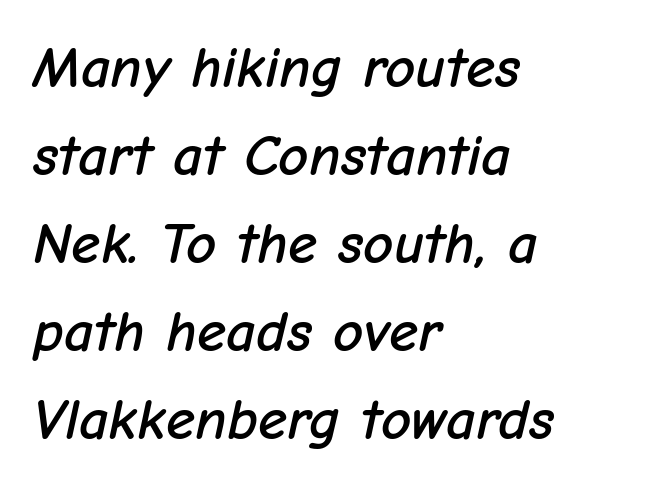
Q: Is the text italic (slanted)? A: Yes, it leans right by about 12 degrees.
Q: Is the text underlined? A: No.
Q: How is the paragraph aligned? A: Left-aligned.
Q: Is the spacing between letters normal or unusually wide? A: Normal.
Q: Is the spacing between lines tight, normal or loose? A: Normal.
Q: Width (condensed, normal, or wide)? A: Normal.
Q: Stroke contrast? A: Low.
Q: x-height? A: Medium.
Q: Monospaced? A: No.
